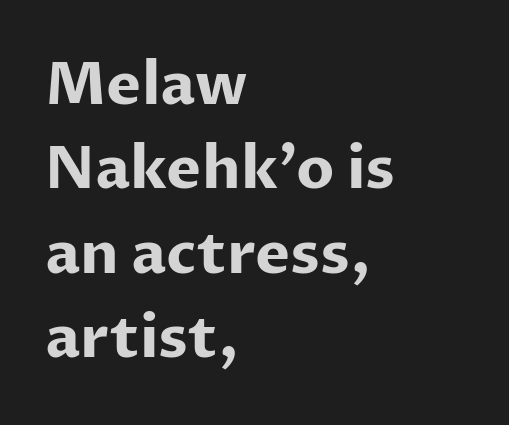
{"serif": "no", "italic": "no", "bold": "yes", "weight": "bold", "width": "normal", "stroke_contrast": "low", "x_height": "medium", "monospaced": "no", "underline": "no", "align": "left", "line_spacing": "normal", "line_spacing_ratio": 1.43, "letter_spacing": "normal", "letter_spacing_em": 0.0, "glyph_px": 59}
